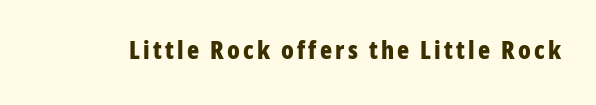
{"italic": "no", "bold": "yes", "underline": "no", "glyph_px": 25}
